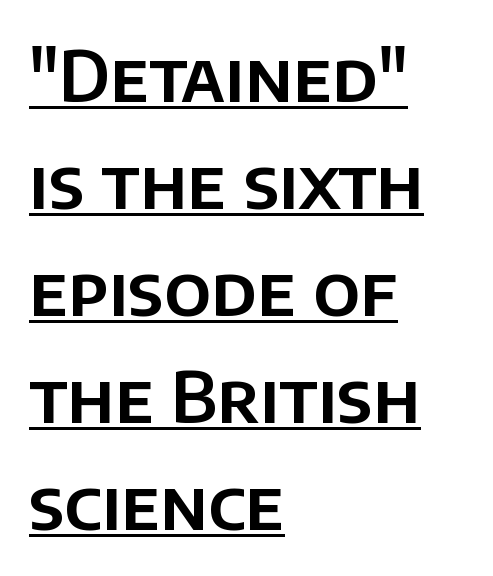
Q: Is the text italic (slanted)? A: No, it is upright.
Q: Is the typeface a serif or a sans-serif typeface? A: Sans-serif.
Q: Is the text underlined? A: Yes.
Q: How is the paragraph aligned? A: Left-aligned.
Q: Is the spacing between letters normal or unusually wide? A: Normal.
Q: Is the spacing between lines tight, normal or loose? A: Normal.
Q: Width (condensed, normal, or wide)? A: Normal.
Q: Stroke contrast? A: Low.
Q: x-height? A: Large.
Q: Monospaced? A: No.
